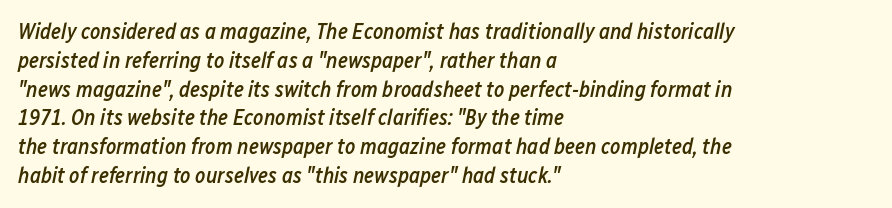
The image shows 22 px text type, italic (leaning right); set left-aligned, normal line spacing (1.31x), normal letter spacing, not underlined.
